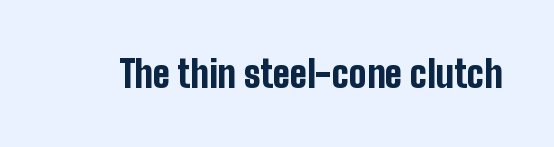
Q: Is the text bold? A: Yes.
Q: Is the text italic (slanted)? A: No, it is upright.
Q: Is the typeface a serif or a sans-serif typeface? A: Sans-serif.
Q: Is the text underlined? A: No.
Q: Is the spacing between letters normal or unusually wide? A: Normal.
Q: Width (condensed, normal, or wide)? A: Condensed.
Q: Stroke contrast? A: Low.
Q: x-height? A: Medium.
Q: Monospaced? A: No.
